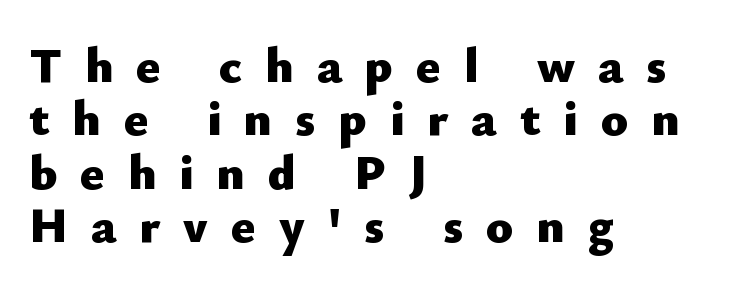
Q: Is the text bold? A: Yes.
Q: Is the text italic (slanted)? A: No, it is upright.
Q: Is the typeface a serif or a sans-serif typeface? A: Sans-serif.
Q: Is the text underlined? A: No.
Q: How is the paragraph aligned? A: Left-aligned.
Q: Is the spacing between letters normal or unusually wide? A: Unusually wide.
Q: Is the spacing between lines tight, normal or loose? A: Tight.
Q: Width (condensed, normal, or wide)? A: Normal.
Q: Stroke contrast? A: Low.
Q: x-height? A: Small.
Q: Monospaced? A: No.
